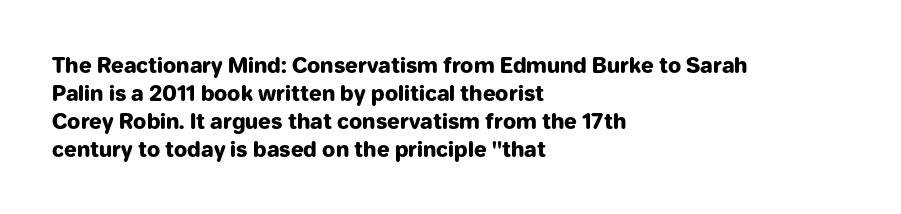
The image shows 21 px bold type, upright; set left-aligned, normal line spacing (1.33x), normal letter spacing, not underlined.
